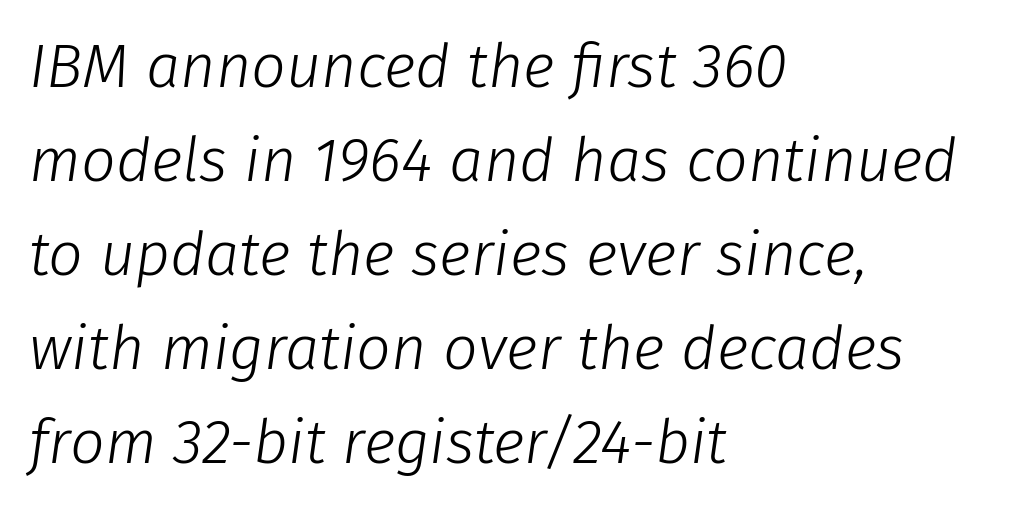
Q: Is the text bold? A: No.
Q: Is the text italic (slanted)? A: Yes, it leans right by about 8 degrees.
Q: Is the text underlined? A: No.
Q: How is the paragraph aligned? A: Left-aligned.
Q: Is the spacing between letters normal or unusually wide? A: Normal.
Q: Is the spacing between lines tight, normal or loose? A: Normal.
Q: Width (condensed, normal, or wide)? A: Normal.
Q: Stroke contrast? A: Low.
Q: x-height? A: Medium.
Q: Monospaced? A: No.
